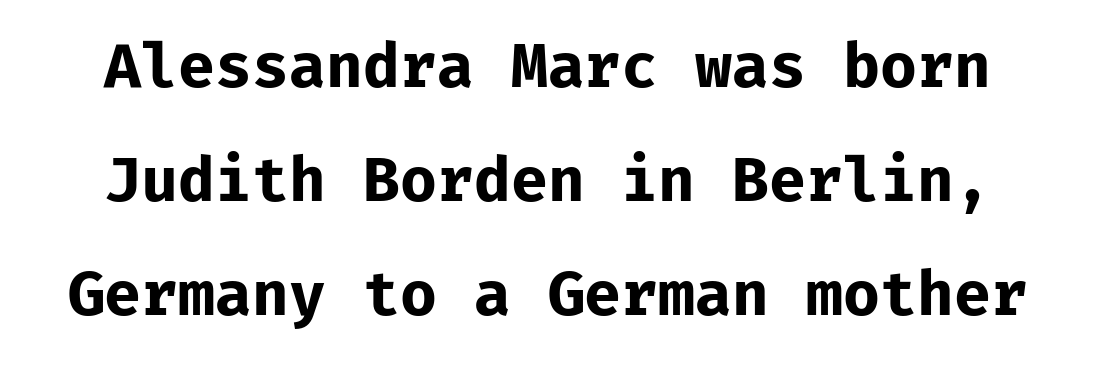
{"serif": "no", "italic": "no", "bold": "yes", "weight": "bold", "width": "normal", "stroke_contrast": "low", "x_height": "medium", "underline": "no", "line_spacing": "loose", "line_spacing_ratio": 1.9, "letter_spacing": "normal", "letter_spacing_em": 0.0, "glyph_px": 60}
